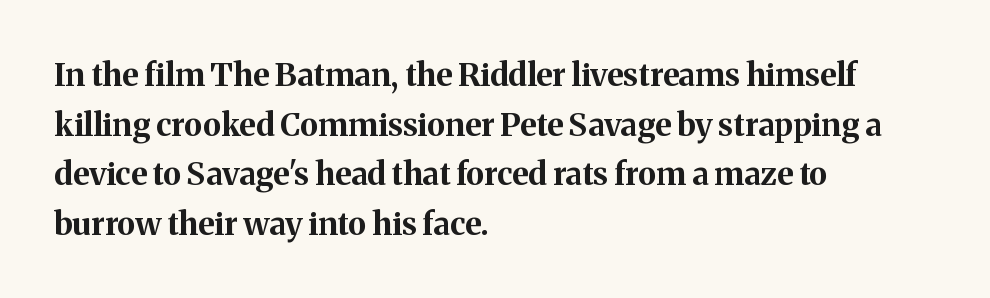
Q: Is the text bold? A: Yes.
Q: Is the text italic (slanted)? A: No, it is upright.
Q: Is the typeface a serif or a sans-serif typeface? A: Serif.
Q: Is the text underlined? A: No.
Q: How is the paragraph aligned? A: Left-aligned.
Q: Is the spacing between letters normal or unusually wide? A: Normal.
Q: Is the spacing between lines tight, normal or loose? A: Normal.
Q: Width (condensed, normal, or wide)? A: Normal.
Q: Stroke contrast? A: Medium.
Q: x-height? A: Medium.
Q: Monospaced? A: No.
